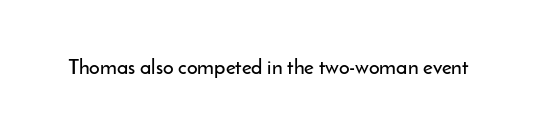
{"italic": "no", "underline": "no", "letter_spacing": "normal", "letter_spacing_em": 0.0, "glyph_px": 21}
